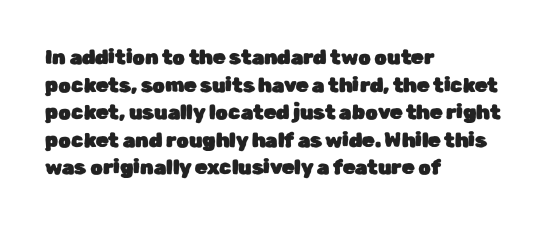
Q: Is the text italic (slanted)? A: No, it is upright.
Q: Is the text underlined? A: No.
Q: How is the paragraph aligned? A: Left-aligned.
Q: Is the spacing between letters normal or unusually wide? A: Normal.
Q: Is the spacing between lines tight, normal or loose? A: Normal.
